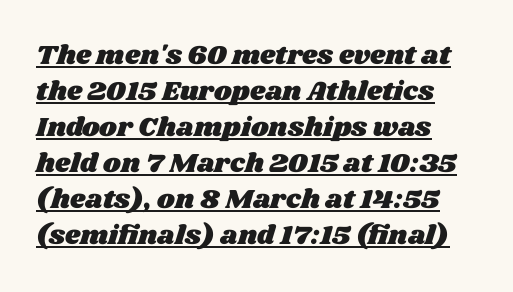
Q: Is the text underlined? A: Yes.
Q: How is the paragraph aligned? A: Left-aligned.
Q: Is the spacing between letters normal or unusually wide? A: Normal.
Q: Is the spacing between lines tight, normal or loose? A: Normal.
